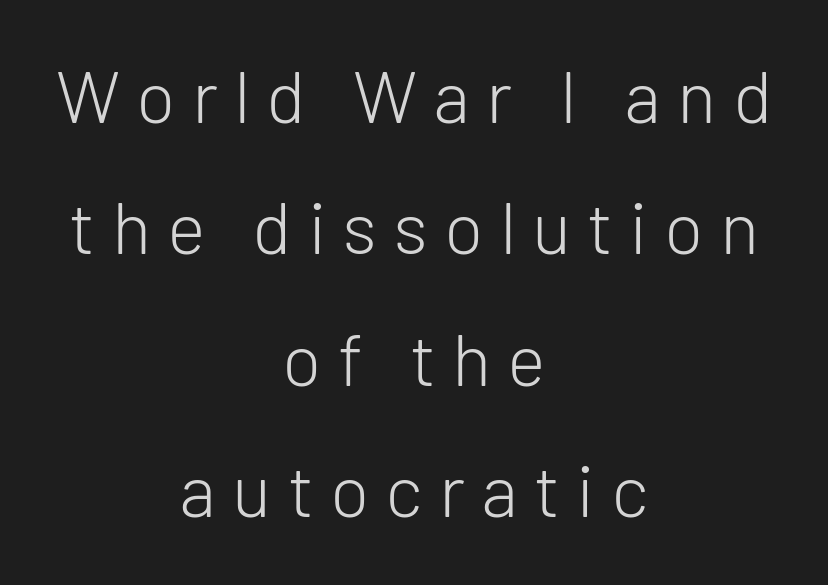
This sample uses a sans-serif face. No chunkiness to these letters — they're not bold. The letters advance in unequal steps, a hallmark of proportional type. Look at the tracking — it's clearly loosened, letters drifting apart. Any mark beneath the type? The region is blank. Is there any slant? The stems are plumb.
